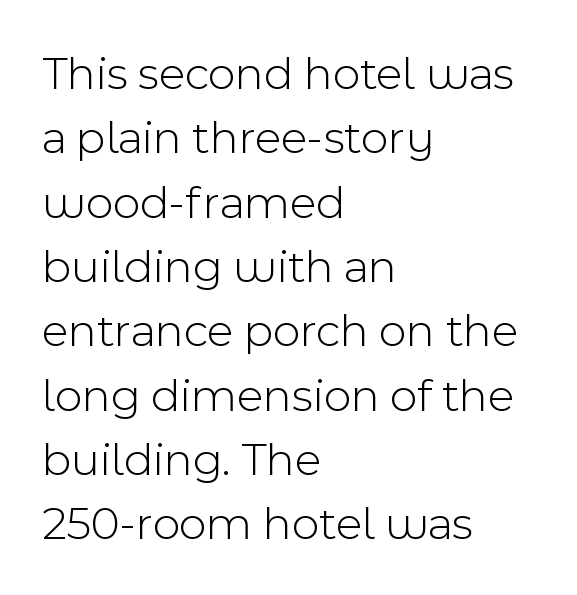
The gaps between neighbouring characters are ordinary and unremarkable. Letterform terminals end flat and unadorned throughout the passage. The leading is moderate, giving the passage an even texture. A classic flush-left, rag-right setting is used for this passage. A bare baseline throughout the passage. Tall strokes in this sample are plumb rather than angled.
